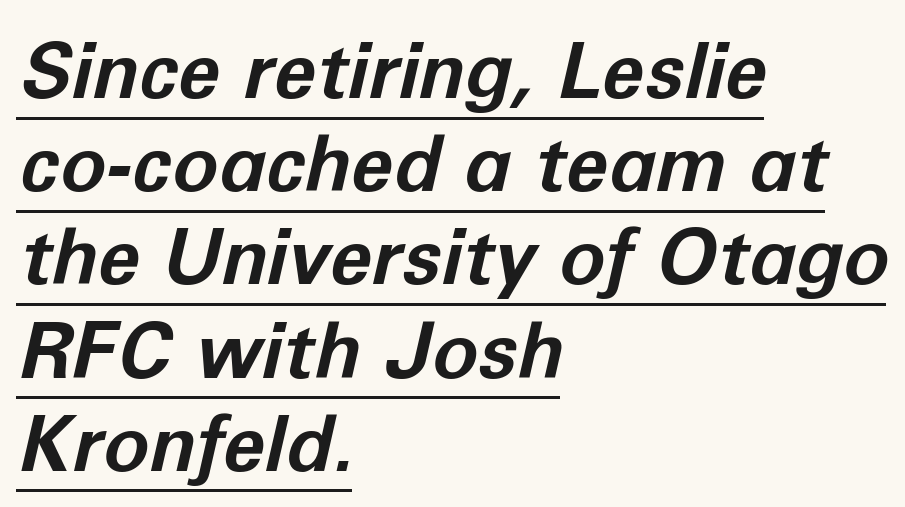
{"italic": "yes", "lean": "right", "slant_degrees": 12, "bold": "yes", "weight": "bold", "width": "normal", "stroke_contrast": "low", "x_height": "medium", "monospaced": "no", "underline": "yes", "align": "left", "line_spacing_ratio": 1.21, "letter_spacing": "normal", "letter_spacing_em": 0.0, "glyph_px": 77}
